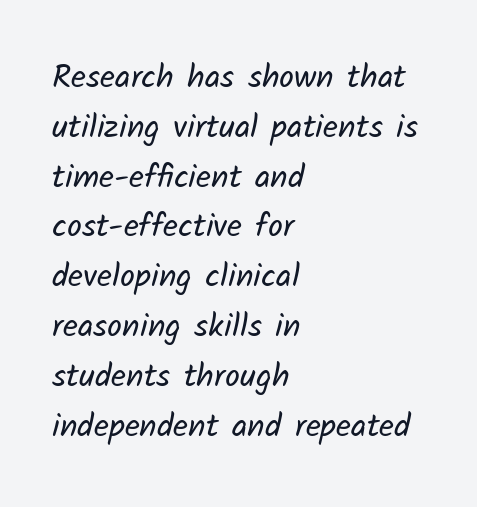
{"serif": "no", "bold": "no", "weight": "regular", "width": "normal", "stroke_contrast": "low", "x_height": "medium", "monospaced": "no", "underline": "no", "align": "left", "line_spacing": "normal", "line_spacing_ratio": 1.51, "letter_spacing": "normal", "letter_spacing_em": 0.0, "glyph_px": 33}
